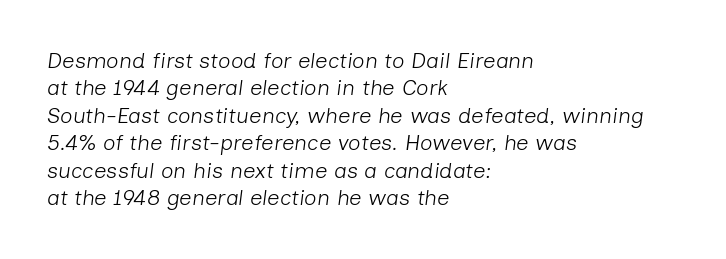
The image shows 22 px text type, italic (leaning right); set left-aligned, normal line spacing (1.25x), normal letter spacing, not underlined.
